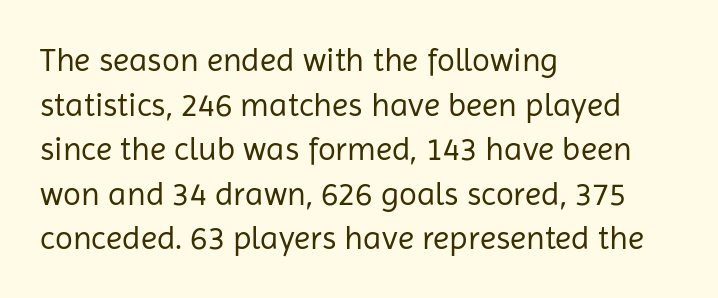
The image shows 33 px regular-weight sans-serif type, upright; set left-aligned, normal line spacing (1.35x), normal letter spacing, not underlined; low stroke contrast and a medium x-height.
